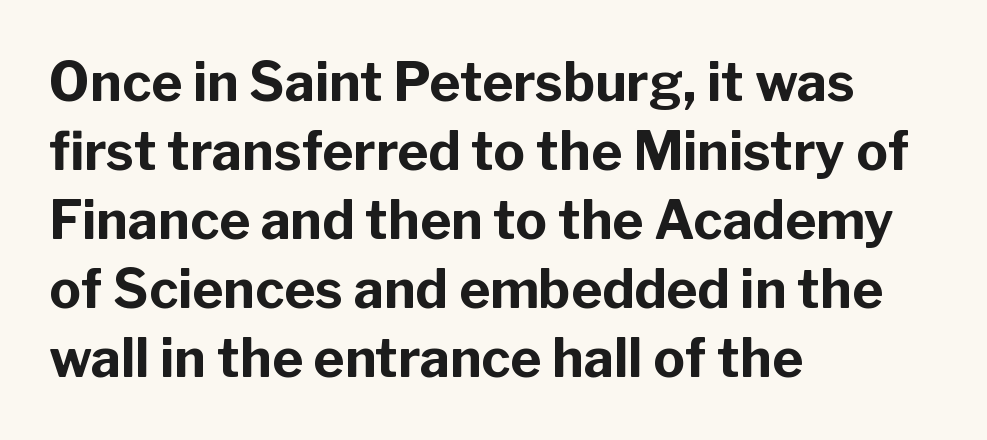
The image shows 53 px bold sans-serif type, upright; set left-aligned, normal line spacing (1.3x), normal letter spacing, not underlined; low stroke contrast and a medium x-height.
